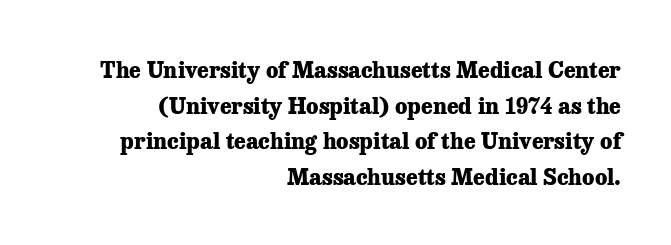
The image shows 22 px bold type, upright; set right-aligned, normal line spacing (1.62x), normal letter spacing, not underlined.
